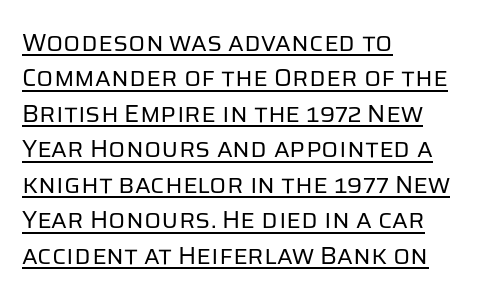
The image shows 25 px text type, upright; set left-aligned, normal line spacing (1.42x), normal letter spacing, underlined.
